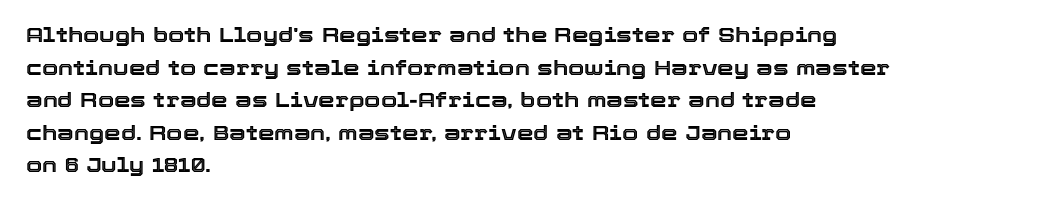
{"italic": "no", "underline": "no", "align": "left", "line_spacing": "normal", "line_spacing_ratio": 1.55, "letter_spacing": "normal", "letter_spacing_em": 0.0, "glyph_px": 21}
